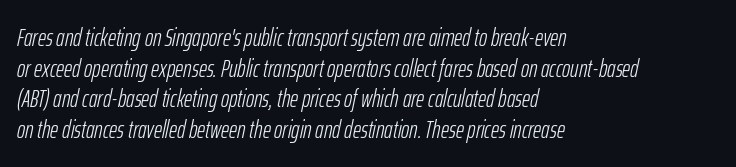
Casual observation: everything's shoved over to the left. The font's italic variant was chosen for this text. A light-to-regular cut is what we see here. Observe the ordinary spacing: letters are neighbours, not strangers.
